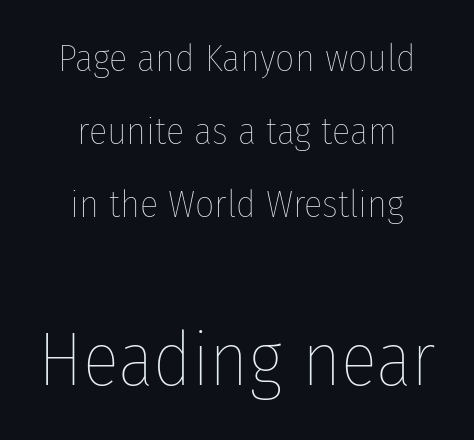
Q: Is the text bold? A: No.
Q: Is the text italic (slanted)? A: No, it is upright.
Q: Is the text underlined? A: No.
Q: How is the paragraph aligned? A: Centered.
Q: Is the spacing between letters normal or unusually wide? A: Normal.
Q: Is the spacing between lines tight, normal or loose? A: Loose.
Q: Which block of text is set in a larger size, the first (top) or the second (bottom)? A: The second (bottom) one.
Q: Width (condensed, normal, or wide)? A: Condensed.
Q: Stroke contrast? A: Low.
Q: x-height? A: Medium.
Q: Monospaced? A: No.
